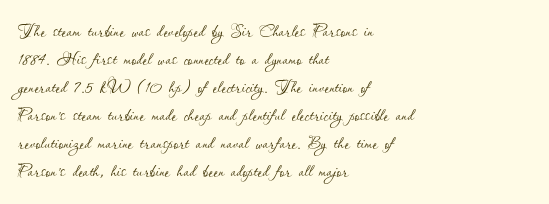
{"bold": "no", "underline": "no", "align": "left", "line_spacing_ratio": 1.22, "letter_spacing": "normal", "letter_spacing_em": 0.0, "glyph_px": 23}
